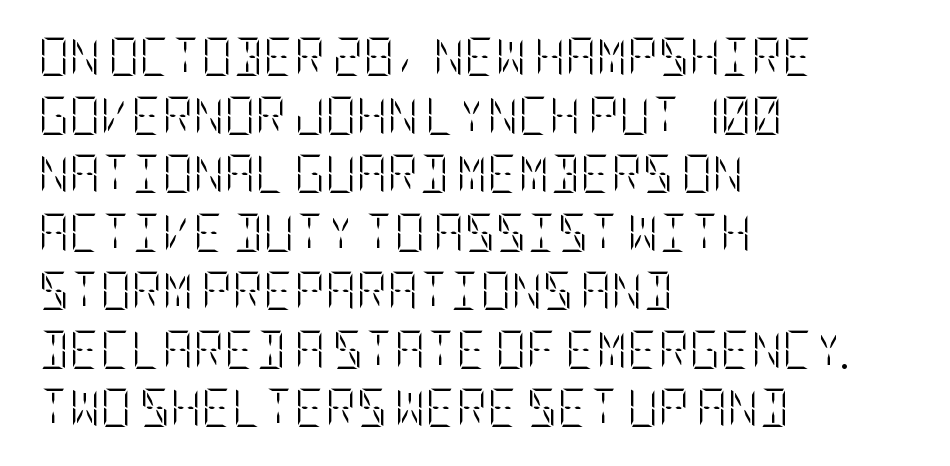
Q: Is the text bold? A: No.
Q: Is the text italic (slanted)? A: No, it is upright.
Q: Is the text underlined? A: No.
Q: How is the paragraph aligned? A: Left-aligned.
Q: Is the spacing between letters normal or unusually wide? A: Normal.
Q: Is the spacing between lines tight, normal or loose? A: Normal.
Q: Width (condensed, normal, or wide)? A: Condensed.
Q: Stroke contrast? A: Low.
Q: x-height? A: Large.
